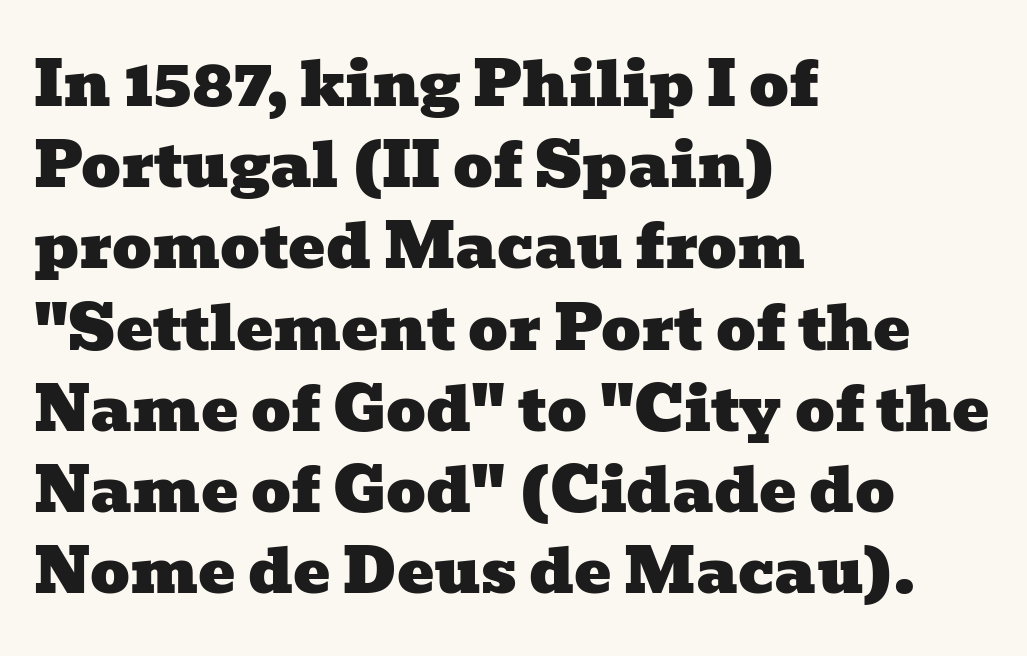
{"serif": "yes", "width": "wide", "stroke_contrast": "low", "x_height": "medium", "monospaced": "no", "underline": "no", "align": "left", "line_spacing": "normal", "line_spacing_ratio": 1.31, "letter_spacing": "normal", "letter_spacing_em": 0.0, "glyph_px": 62}
